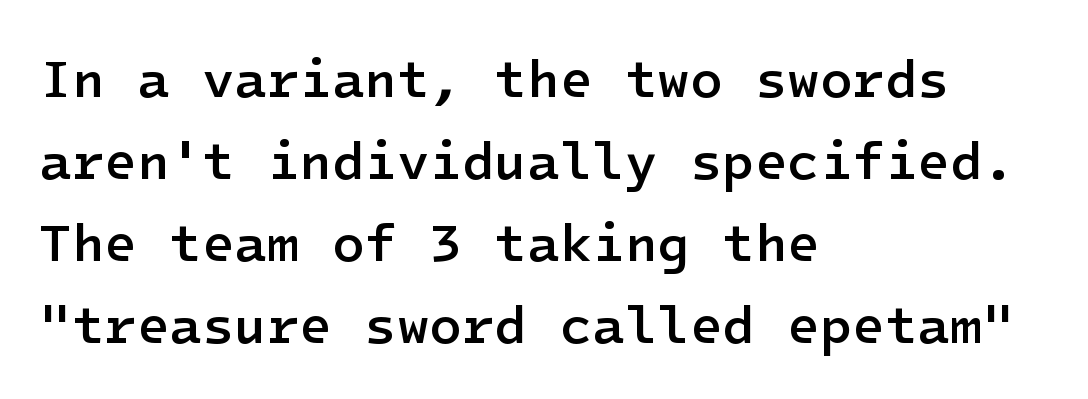
The image shows 53 px semibold sans-serif type, upright; set left-aligned, normal line spacing (1.55x), normal letter spacing, not underlined; low stroke contrast and a medium x-height.
